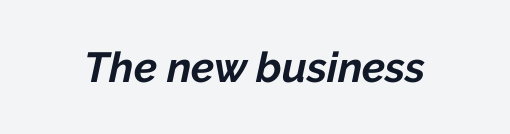
The image shows 42 px bold type, italic (leaning right); set normal letter spacing, not underlined; low stroke contrast and a medium x-height.
